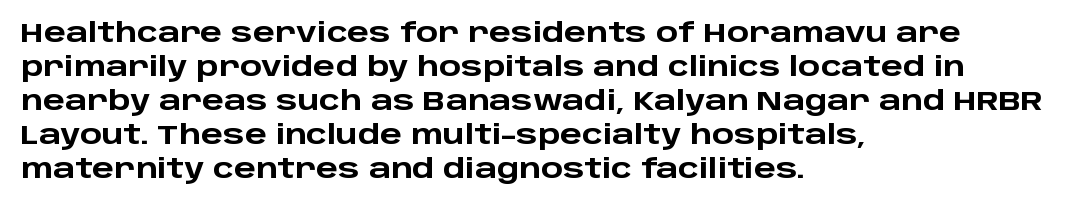
Typeset ragged right — the left edge is the straight one. Words float on clear page, feet unadorned. Vertically, the passage feels balanced, rows spaced as you'd expect. This sample uses plain, unmodified letter spacing. Summary of weight: heavy, a full bold. Characters remain perfectly vertical along every line.
